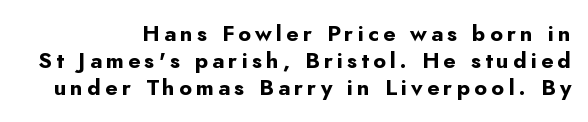
The image shows 22 px bold type, upright; set right-aligned, line spacing 1.23x, not underlined.
